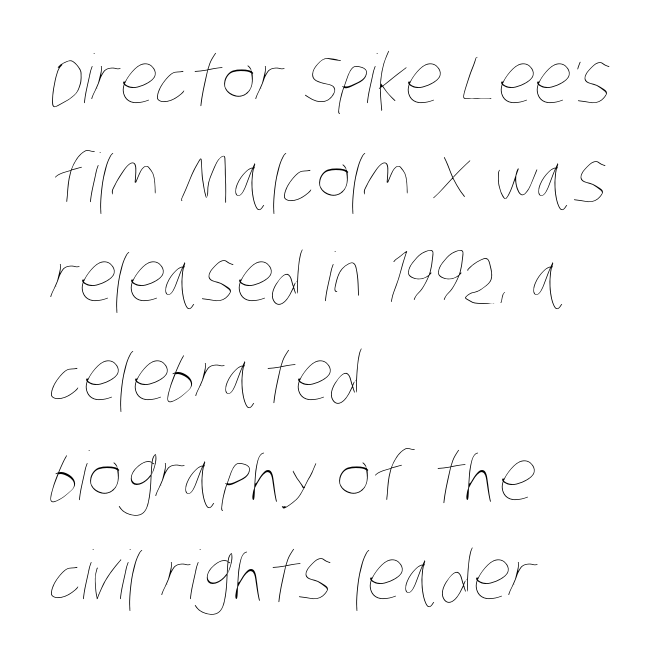
{"bold": "no", "weight": "thin", "width": "condensed", "stroke_contrast": "low", "x_height": "large", "monospaced": "no", "underline": "no", "align": "left", "line_spacing": "normal", "line_spacing_ratio": 1.48, "letter_spacing": "normal", "letter_spacing_em": 0.0, "glyph_px": 67}
